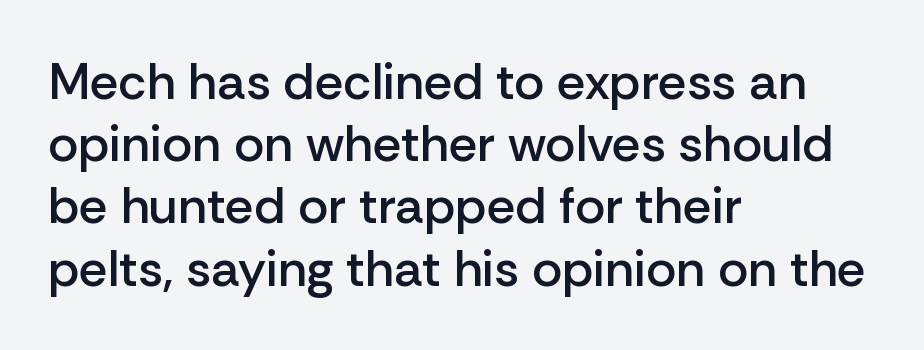
{"serif": "no", "italic": "no", "bold": "semi", "weight": "semibold", "width": "normal", "stroke_contrast": "low", "x_height": "medium", "monospaced": "no", "underline": "no", "align": "left", "line_spacing_ratio": 1.22, "letter_spacing": "normal", "letter_spacing_em": 0.0, "glyph_px": 51}
